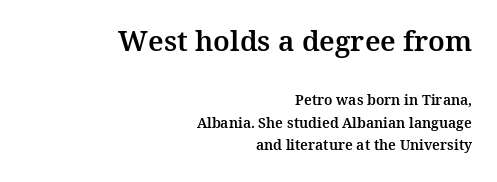
The image shows 28 px serif type, upright; set right-aligned, normal line spacing (1.6x), normal letter spacing, not underlined; the first (top) block is 2.0x larger; medium stroke contrast and a medium x-height.
